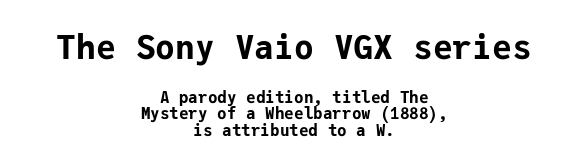
Q: Is the text bold? A: Yes.
Q: Is the text italic (slanted)? A: No, it is upright.
Q: Is the typeface a serif or a sans-serif typeface? A: Sans-serif.
Q: Is the text underlined? A: No.
Q: How is the paragraph aligned? A: Centered.
Q: Is the spacing between letters normal or unusually wide? A: Normal.
Q: Is the spacing between lines tight, normal or loose? A: Tight.
Q: Which block of text is set in a larger size, the first (top) or the second (bottom)? A: The first (top) one.
Q: Width (condensed, normal, or wide)? A: Normal.
Q: Stroke contrast? A: Low.
Q: x-height? A: Medium.
Q: Monospaced? A: Yes.
